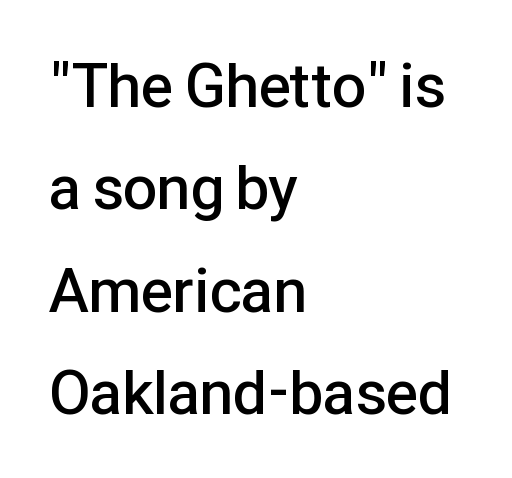
The image shows 61 px semibold sans-serif type, upright; set left-aligned, normal line spacing (1.68x), normal letter spacing, not underlined; low stroke contrast and a medium x-height.
